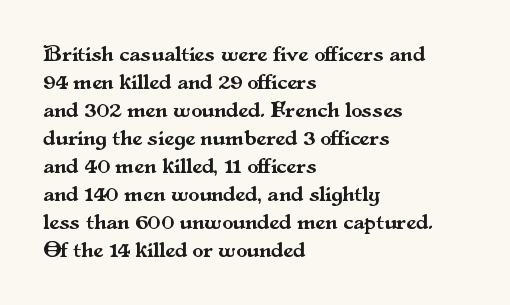
{"italic": "no", "underline": "no", "align": "left", "line_spacing": "normal", "line_spacing_ratio": 1.27, "letter_spacing": "normal", "letter_spacing_em": 0.0, "glyph_px": 22}
